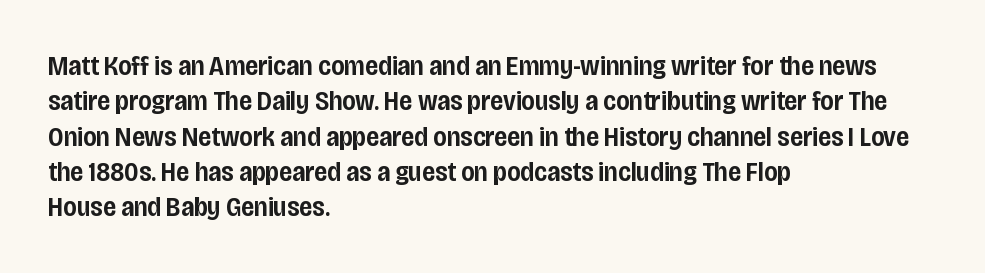
Students, this is semibold: more ink than regular, less than bold. Look at the tracking — it's just the regular setting, nothing added. Reading down the column, the eye jumps a familiar distance to each next line. Does the type have serifs? No, each stem ends abruptly. The letters advance in unequal steps, a hallmark of proportional type. The zone under the glyphs is completely vacant.
